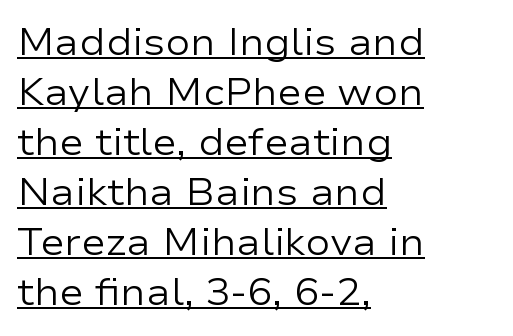
Q: Is the text bold? A: No.
Q: Is the text italic (slanted)? A: No, it is upright.
Q: Is the typeface a serif or a sans-serif typeface? A: Sans-serif.
Q: Is the text underlined? A: Yes.
Q: How is the paragraph aligned? A: Left-aligned.
Q: Is the spacing between letters normal or unusually wide? A: Normal.
Q: Is the spacing between lines tight, normal or loose? A: Normal.
Q: Width (condensed, normal, or wide)? A: Wide.
Q: Stroke contrast? A: Low.
Q: x-height? A: Medium.
Q: Monospaced? A: No.
